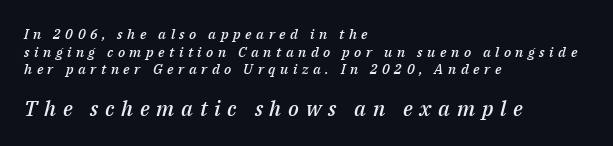
{"italic": "yes", "lean": "right", "slant_degrees": 14, "bold": "semi", "underline": "no", "align": "left", "line_spacing": "normal", "line_spacing_ratio": 1.26, "letter_spacing": "wide", "letter_spacing_em": 0.32, "larger_block": "second", "size_ratio": 1.5, "glyph_px": 21}
